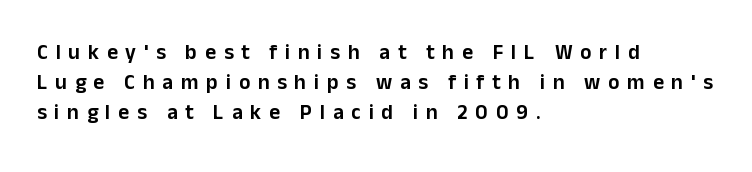
The image shows 21 px text type, upright; set left-aligned, normal line spacing (1.44x), unusually wide letter spacing (+0.37 em), not underlined.
